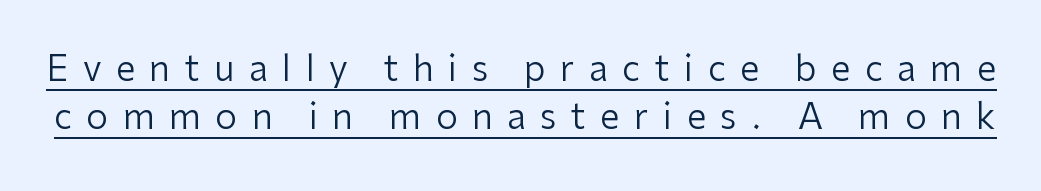
Note: no serifs on the glyphs. The rows are spaced the way most documents space them. The glyphs are accompanied by a horizontal stroke just below them. Weight class: somewhere from thin through regular. The face used here is rendered with a markedly widened letterfit.
